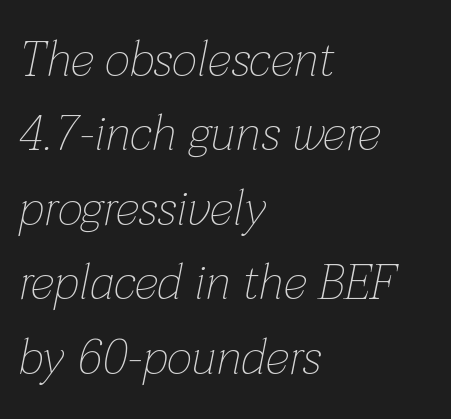
The image shows 49 px thin type, italic (leaning right); set left-aligned, normal line spacing (1.52x), normal letter spacing, not underlined; low stroke contrast and a medium x-height.
